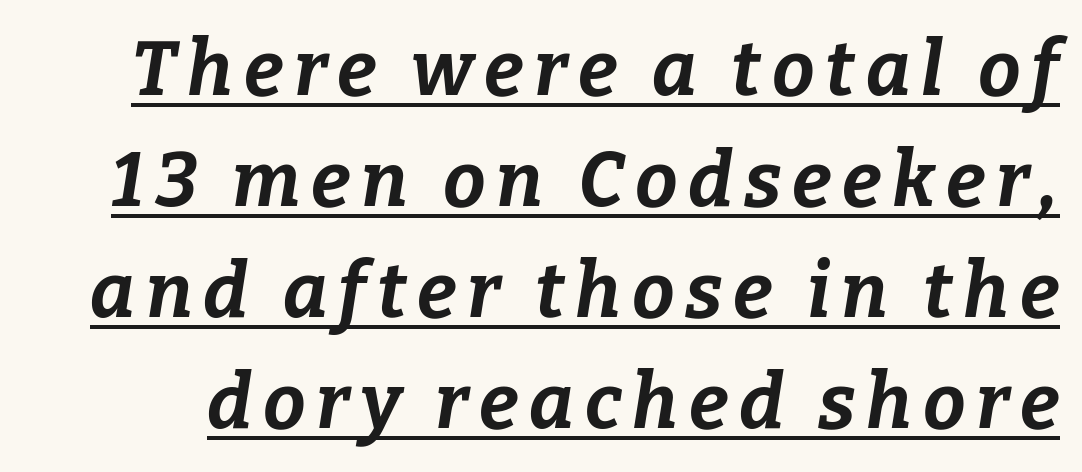
{"italic": "yes", "lean": "right", "slant_degrees": 9, "bold": "yes", "weight": "bold", "width": "normal", "stroke_contrast": "low", "x_height": "medium", "monospaced": "no", "underline": "yes", "line_spacing": "normal", "line_spacing_ratio": 1.46, "glyph_px": 76}
